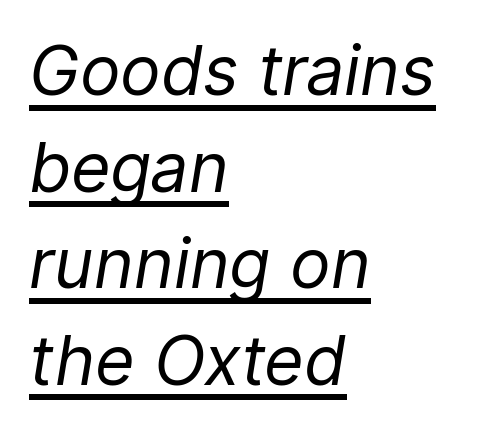
{"italic": "yes", "lean": "right", "slant_degrees": 9, "bold": "no", "weight": "regular", "width": "normal", "stroke_contrast": "low", "x_height": "medium", "monospaced": "no", "underline": "yes", "align": "left", "line_spacing": "normal", "line_spacing_ratio": 1.42, "letter_spacing": "normal", "letter_spacing_em": 0.0, "glyph_px": 68}
